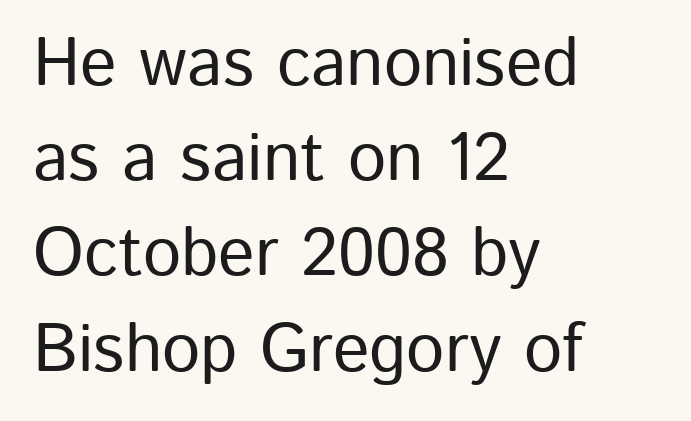
The gap between lines stays unmarked. Each line starts at the same left margin while the right side varies. Successive baselines arrive at the customary interval. Posture: straight, roman, zero tilt. A typesetter would label this face a sans. Tracking value appears to be zero — textbook default spacing.
